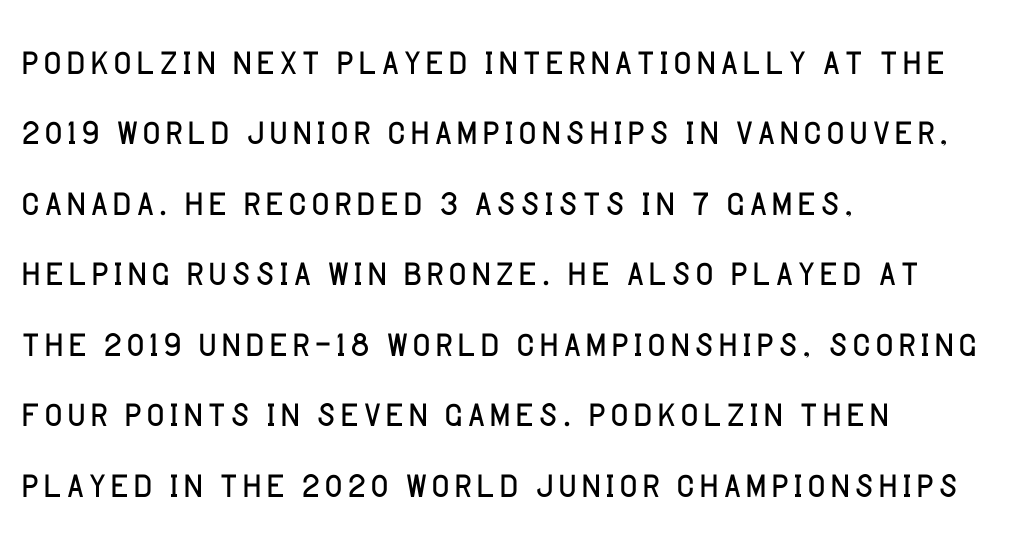
Q: Is the text bold? A: No.
Q: Is the text italic (slanted)? A: No, it is upright.
Q: Is the typeface a serif or a sans-serif typeface? A: Sans-serif.
Q: Is the text underlined? A: No.
Q: How is the paragraph aligned? A: Left-aligned.
Q: Is the spacing between letters normal or unusually wide? A: Normal.
Q: Is the spacing between lines tight, normal or loose? A: Normal.
Q: Width (condensed, normal, or wide)? A: Normal.
Q: Stroke contrast? A: Low.
Q: x-height? A: Large.
Q: Monospaced? A: No.
